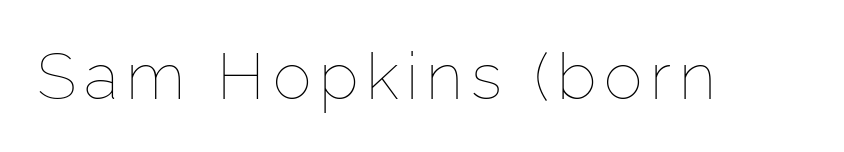
Tall strokes in this sample are plumb rather than angled. The passage shown is not bold in any degree. Clear beneath every line of the passage. Do the characters align in a grid? No, the font is proportional.
